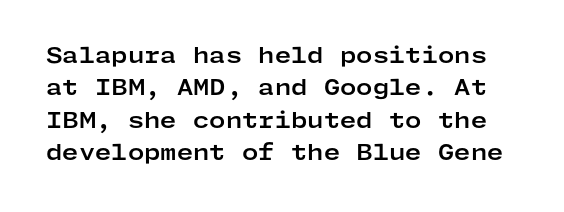
Q: Is the text bold? A: Yes.
Q: Is the text italic (slanted)? A: No, it is upright.
Q: Is the text underlined? A: No.
Q: Is the spacing between letters normal or unusually wide? A: Normal.
Q: Is the spacing between lines tight, normal or loose? A: Normal.
